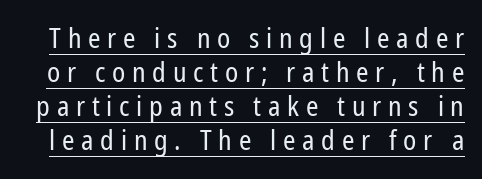
{"serif": "no", "italic": "no", "bold": "no", "weight": "regular", "width": "condensed", "stroke_contrast": "low", "x_height": "medium", "monospaced": "no", "underline": "yes", "line_spacing_ratio": 1.21, "letter_spacing": "wide", "letter_spacing_em": 0.24, "glyph_px": 28}
